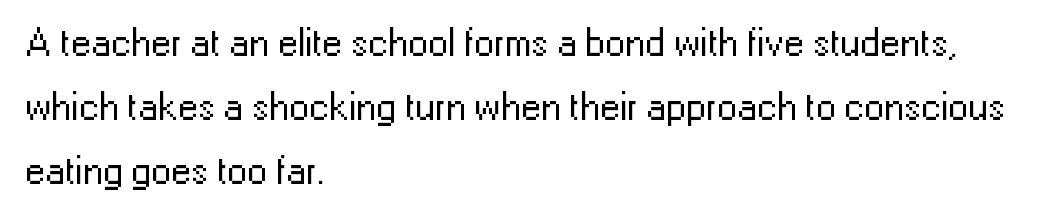
{"serif": "no", "italic": "no", "bold": "no", "weight": "regular", "width": "normal", "stroke_contrast": "low", "x_height": "medium", "monospaced": "no", "underline": "no", "align": "left", "line_spacing": "normal", "line_spacing_ratio": 1.6, "letter_spacing": "normal", "letter_spacing_em": 0.0, "glyph_px": 40}
